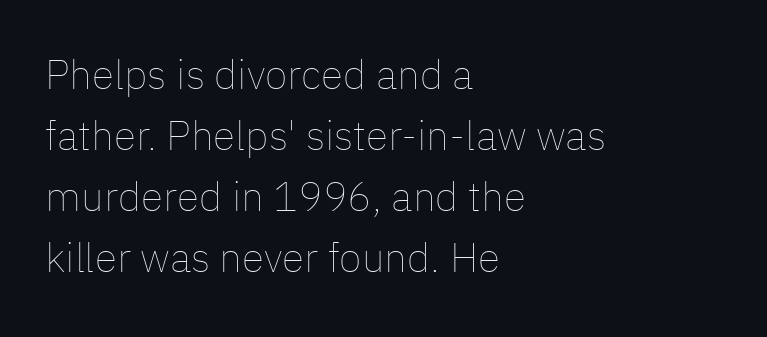
Q: Is the text bold? A: No.
Q: Is the text italic (slanted)? A: No, it is upright.
Q: Is the text underlined? A: No.
Q: How is the paragraph aligned? A: Left-aligned.
Q: Is the spacing between letters normal or unusually wide? A: Normal.
Q: Is the spacing between lines tight, normal or loose? A: Normal.
Q: Width (condensed, normal, or wide)? A: Normal.
Q: Stroke contrast? A: Low.
Q: x-height? A: Medium.
Q: Monospaced? A: No.
